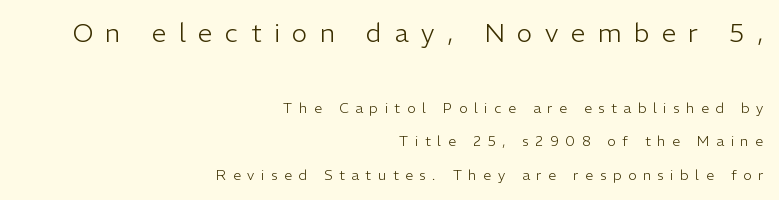
The typeface has the unassuming heft of standard copy or less. The words here are not underlined. The first block has been scaled up relative to the second. The space between consecutive lines is lavish. Visually the block forms a straight wall on the right and a jagged coastline on the left. Someone cranked the tracking dial way up on this one.
